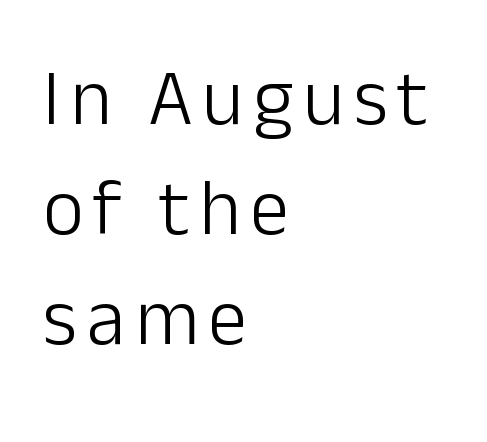
Q: Is the text bold? A: No.
Q: Is the text italic (slanted)? A: No, it is upright.
Q: Is the typeface a serif or a sans-serif typeface? A: Sans-serif.
Q: Is the text underlined? A: No.
Q: How is the paragraph aligned? A: Left-aligned.
Q: Is the spacing between lines tight, normal or loose? A: Normal.
Q: Width (condensed, normal, or wide)? A: Normal.
Q: Stroke contrast? A: Low.
Q: x-height? A: Medium.
Q: Monospaced? A: No.
